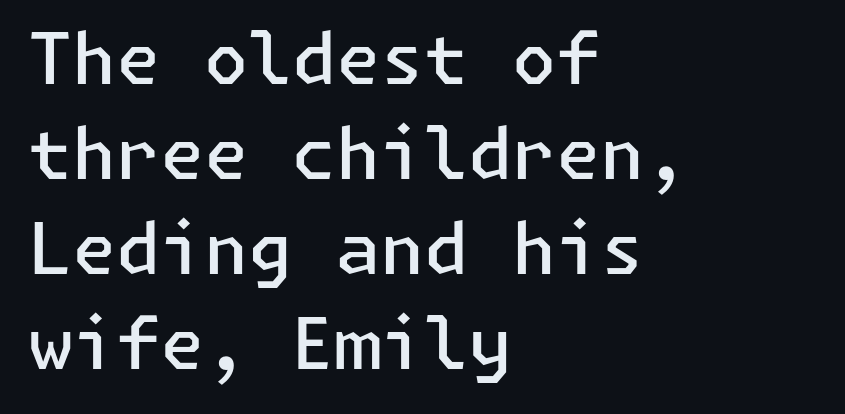
Font category for this specimen: sans-serif. Nobody touched the tracking dial on this one. Stems and bowls a touch heavier than normal — semibold. Is there any slant? The stems are plumb. Reading down the column, the eye jumps a familiar distance to each next line.
